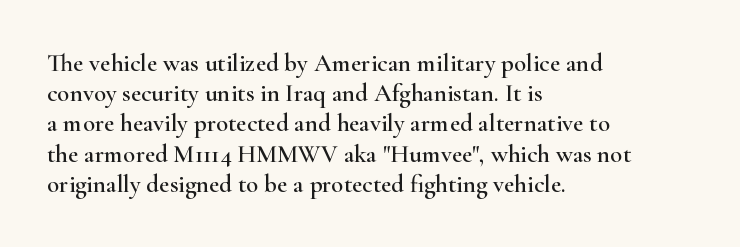
Q: Is the text italic (slanted)? A: No, it is upright.
Q: Is the text underlined? A: No.
Q: How is the paragraph aligned? A: Left-aligned.
Q: Is the spacing between letters normal or unusually wide? A: Normal.
